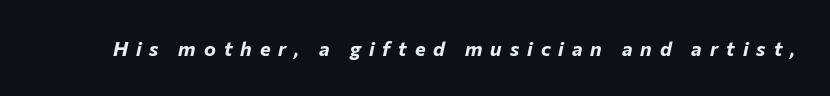
These lines were composed using italics. Look at the tracking — it's clearly loosened, letters drifting apart. Notice how thick the strokes are: this is what a full bold looks like. Decoration check: the copy has no underline.
